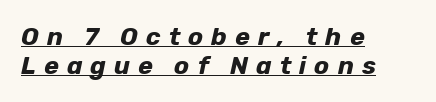
{"italic": "yes", "lean": "right", "slant_degrees": 12, "bold": "yes", "underline": "yes", "align": "left", "line_spacing": "tight", "line_spacing_ratio": 1.15, "letter_spacing": "wide", "letter_spacing_em": 0.32, "glyph_px": 25}
